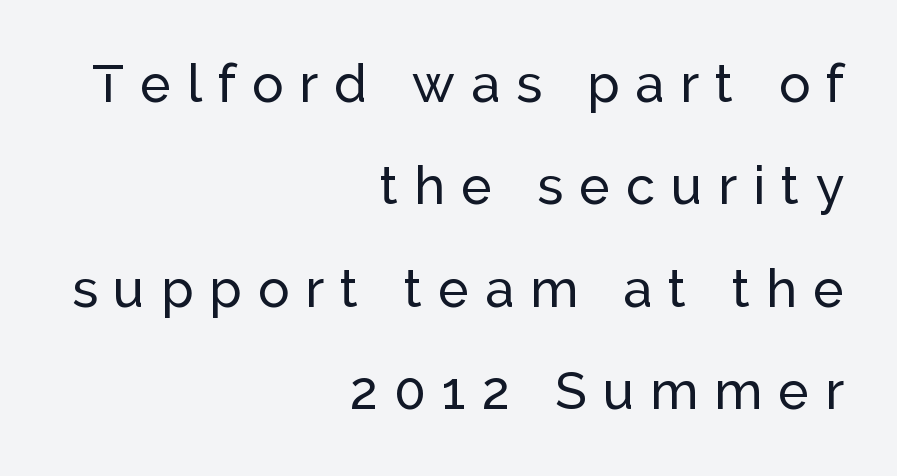
{"serif": "no", "italic": "no", "width": "normal", "stroke_contrast": "low", "x_height": "medium", "monospaced": "no", "underline": "no", "align": "right", "line_spacing": "loose", "line_spacing_ratio": 1.97, "letter_spacing": "wide", "letter_spacing_em": 0.31, "glyph_px": 52}
